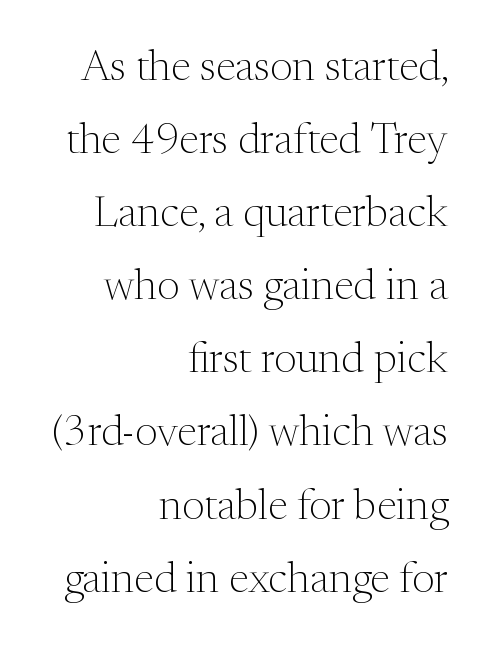
Here the designer chose a conventional face with non-uniform glyph widths. The setting favours the right margin, as signatures and pull-quotes sometimes do. Inter-character spacing is left at the font's built-in metrics. Leading: standard. The weight tops out at a normal text grade. Tall strokes in this sample are plumb rather than angled.
